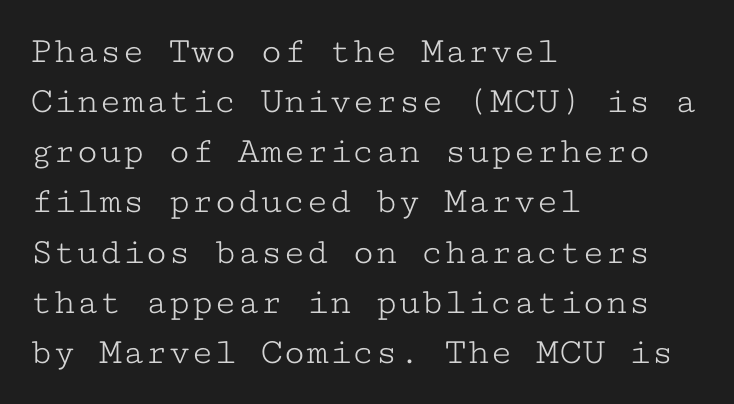
Visually the block forms a straight wall on the left and a jagged coastline on the right. Descender tails drop into unmarked territory. The letters march in equal steps, a hallmark of fixed-pitch type. Interline gaps are of average width in this sample.
